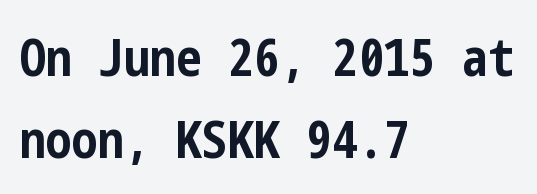
Interline gaps are of average width in this sample. Every character sits straight up, as roman type does. The space directly below the letters is spotless. Summary of weight: heavy, a full bold. Is the letter spacing exaggerated? No — it looks like the ordinary default. In terms of letterform style, serifs are entirely absent.
